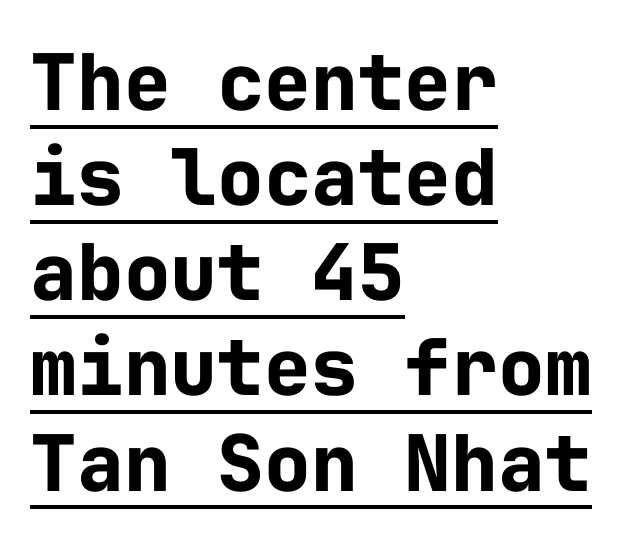
The characters display no serif detailing; their extremities are plain. This sample has the even, mechanical cadence of fixed-width lettering. Reading down the block, your eye returns to a fixed left position each line. The lettering holds an erect, upright posture throughout. Its strokes are broad and dark, the hallmark of bold type.
